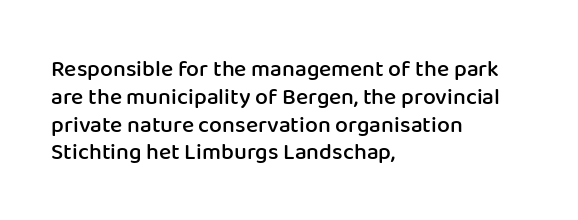
The image shows 23 px text type, upright; set left-aligned, line spacing 1.21x, normal letter spacing, not underlined.
